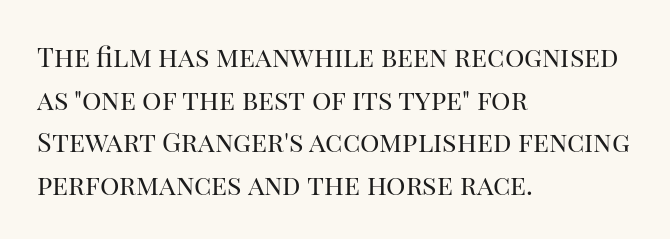
{"italic": "no", "bold": "no", "underline": "no", "align": "left", "line_spacing": "normal", "line_spacing_ratio": 1.58, "letter_spacing": "normal", "letter_spacing_em": 0.0, "glyph_px": 27}
